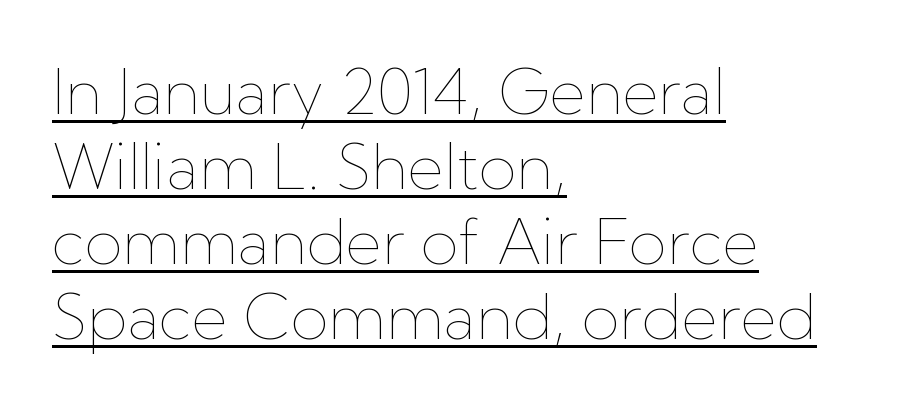
Q: Is the text bold? A: No.
Q: Is the text italic (slanted)? A: No, it is upright.
Q: Is the text underlined? A: Yes.
Q: How is the paragraph aligned? A: Left-aligned.
Q: Is the spacing between letters normal or unusually wide? A: Normal.
Q: Width (condensed, normal, or wide)? A: Normal.
Q: Stroke contrast? A: Low.
Q: x-height? A: Medium.
Q: Monospaced? A: No.
